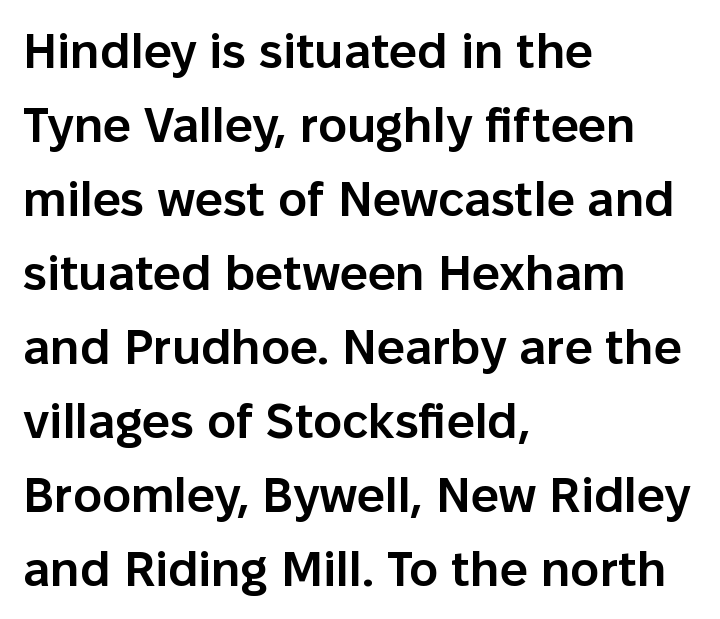
The rendering uses a semibold face; strokes are thickened but not to full bold. The paragraph has a hard left edge and a soft right edge. Type without underlining. These lines keep a tight, regular rhythm from letter to letter.
